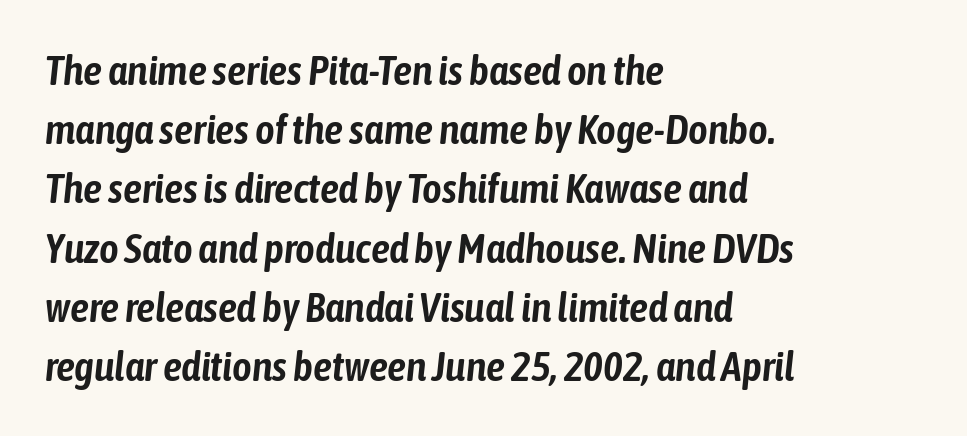
{"italic": "yes", "lean": "right", "slant_degrees": 6, "width": "condensed", "stroke_contrast": "low", "x_height": "medium", "monospaced": "no", "underline": "no", "align": "left", "line_spacing": "normal", "line_spacing_ratio": 1.41, "letter_spacing": "normal", "letter_spacing_em": 0.0, "glyph_px": 42}
